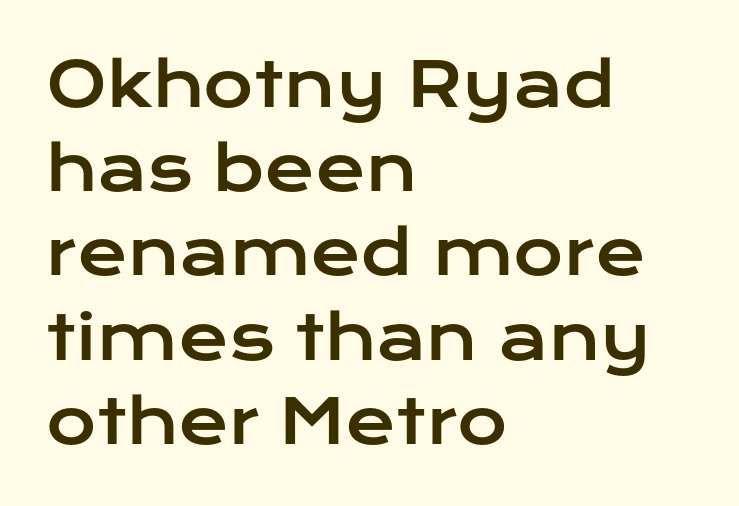
The image shows 61 px wide sans-serif type, upright; set left-aligned, normal line spacing (1.38x), normal letter spacing, not underlined; low stroke contrast and a medium x-height.
